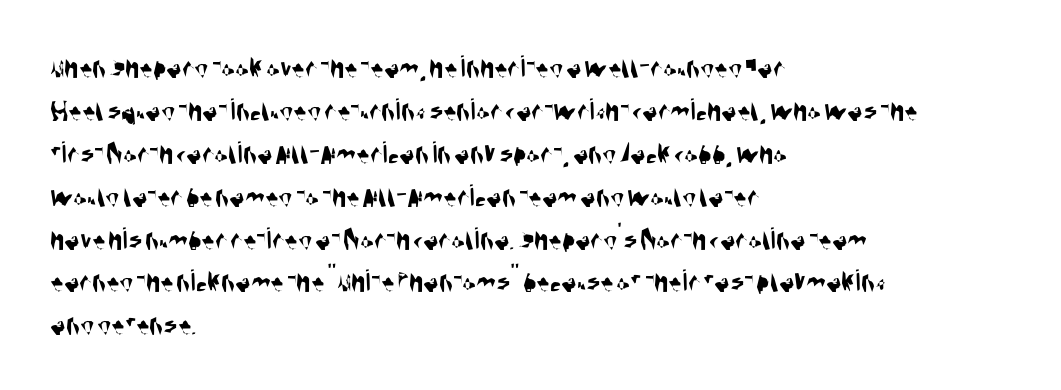
{"serif": "no", "width": "condensed", "stroke_contrast": "medium", "x_height": "large", "monospaced": "no", "underline": "no", "align": "left", "line_spacing": "normal", "line_spacing_ratio": 1.34, "letter_spacing": "normal", "letter_spacing_em": 0.0, "glyph_px": 32}
